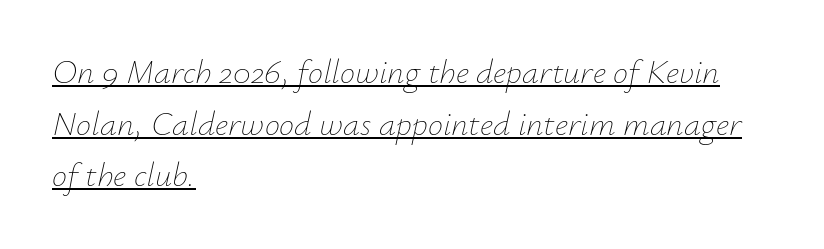
The image shows 34 px thin type, italic (leaning right); set left-aligned, normal line spacing (1.52x), normal letter spacing, underlined; low stroke contrast and a small x-height.
